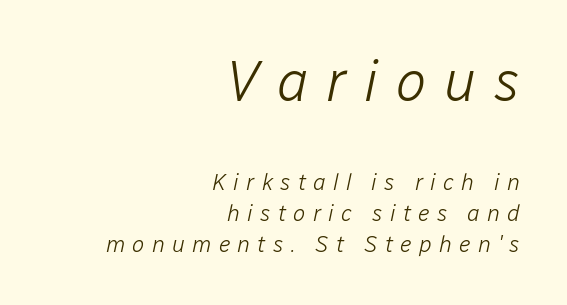
{"italic": "yes", "lean": "right", "slant_degrees": 12, "bold": "no", "weight": "light", "width": "normal", "stroke_contrast": "low", "x_height": "medium", "monospaced": "no", "underline": "no", "align": "right", "line_spacing": "normal", "line_spacing_ratio": 1.33, "letter_spacing": "wide", "letter_spacing_em": 0.31, "larger_block": "first", "size_ratio": 2.48, "glyph_px": 57}
